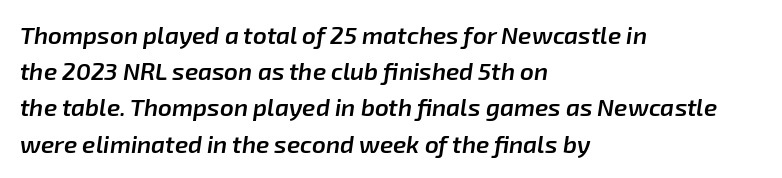
Q: Is the text bold? A: Semi-bold.
Q: Is the text italic (slanted)? A: Yes, it leans right by about 8 degrees.
Q: Is the text underlined? A: No.
Q: How is the paragraph aligned? A: Left-aligned.
Q: Is the spacing between letters normal or unusually wide? A: Normal.
Q: Is the spacing between lines tight, normal or loose? A: Normal.
